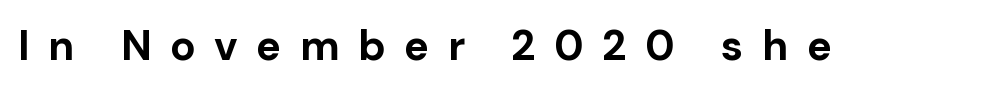
The image shows 42 px bold sans-serif type, upright; set unusually wide letter spacing (+0.44 em), not underlined; low stroke contrast and a medium x-height.
